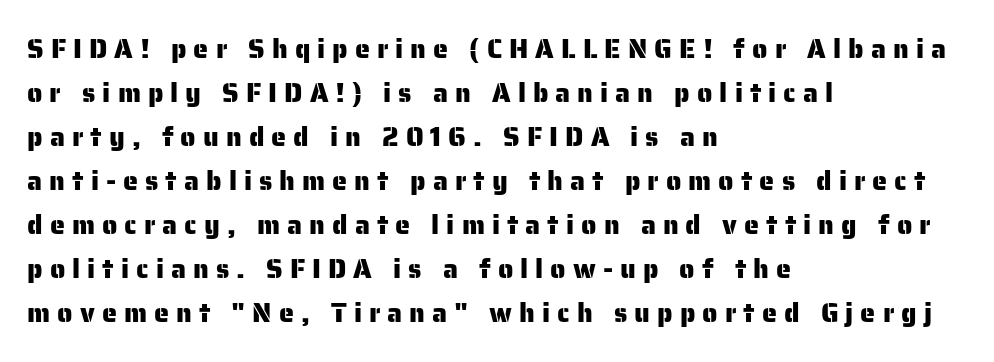
Q: Is the text italic (slanted)? A: No, it is upright.
Q: Is the text underlined? A: No.
Q: How is the paragraph aligned? A: Left-aligned.
Q: Is the spacing between letters normal or unusually wide? A: Unusually wide.
Q: Is the spacing between lines tight, normal or loose? A: Normal.
